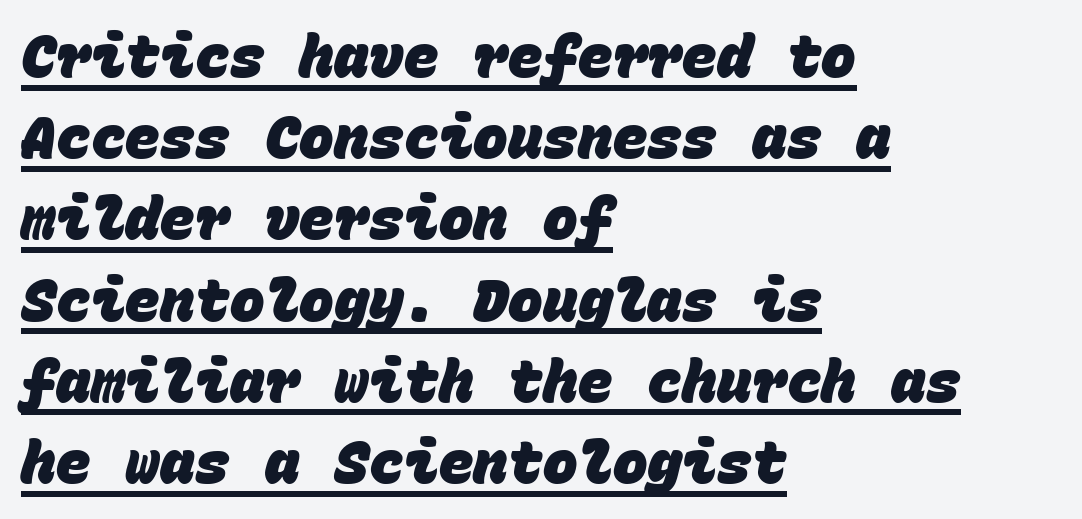
Fixed-width glyphs throughout — classic coding-font behaviour. Nope, no serifs anywhere on these letters. The lettering is marked with a stroke running underneath it. Between one letter and the next there's only the usual sliver of space. In terms of weight, the rendering is a true, heavy bold.
